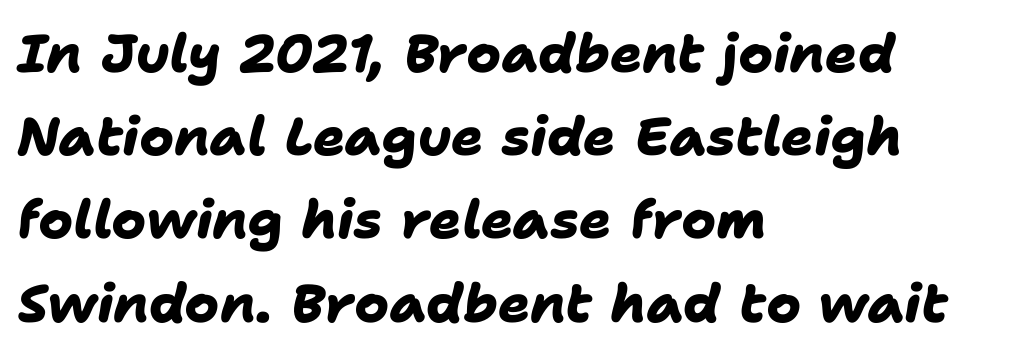
The characters display no serif detailing; their extremities are plain. Plain, unruled lines of type. Is there much room between lines? A standard amount, neither cramped nor airy. Strokes here are thick enough to call this a true bold. The face used here is proportionally spaced, like ordinary book or web type. Where is the straight margin? On the left.
